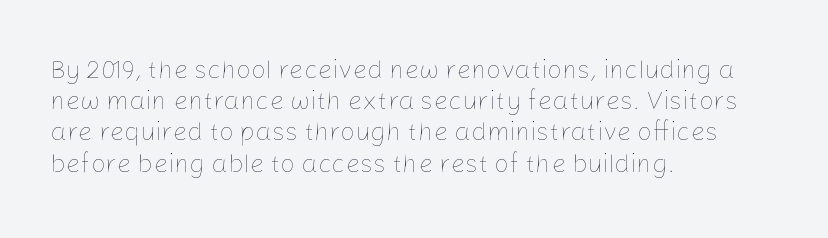
Q: Is the text bold? A: No.
Q: Is the text italic (slanted)? A: No, it is upright.
Q: Is the text underlined? A: No.
Q: How is the paragraph aligned? A: Left-aligned.
Q: Is the spacing between letters normal or unusually wide? A: Normal.
